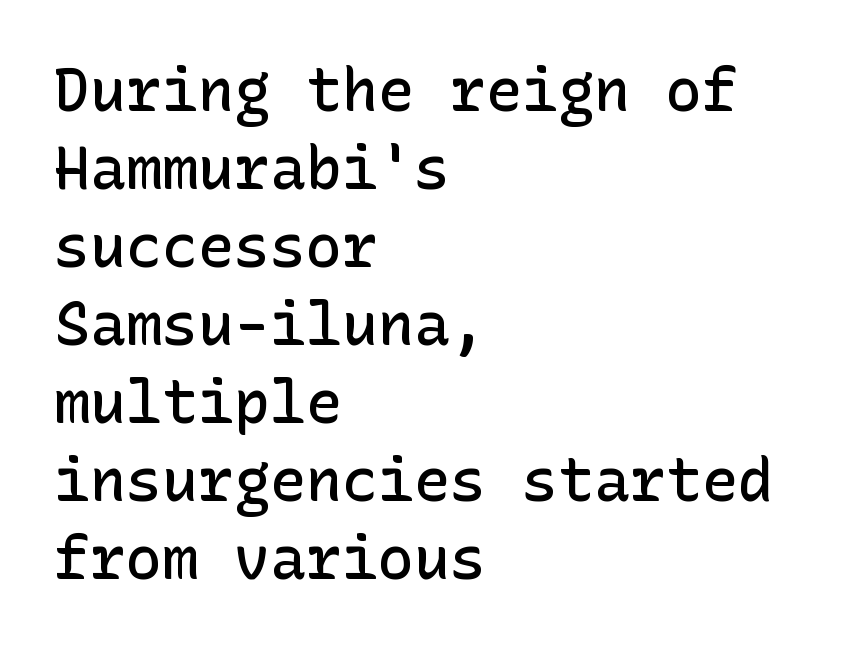
Q: Is the text bold? A: Semi-bold.
Q: Is the text italic (slanted)? A: No, it is upright.
Q: Is the typeface a serif or a sans-serif typeface? A: Sans-serif.
Q: Is the text underlined? A: No.
Q: How is the paragraph aligned? A: Left-aligned.
Q: Is the spacing between letters normal or unusually wide? A: Normal.
Q: Is the spacing between lines tight, normal or loose? A: Normal.
Q: Width (condensed, normal, or wide)? A: Normal.
Q: Stroke contrast? A: Low.
Q: x-height? A: Medium.
